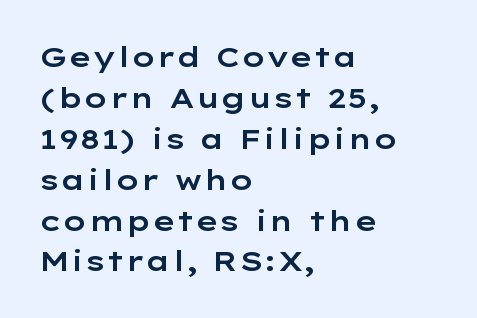
Q: Is the text italic (slanted)? A: No, it is upright.
Q: Is the typeface a serif or a sans-serif typeface? A: Sans-serif.
Q: Is the text underlined? A: No.
Q: How is the paragraph aligned? A: Left-aligned.
Q: Is the spacing between letters normal or unusually wide? A: Normal.
Q: Is the spacing between lines tight, normal or loose? A: Normal.
Q: Width (condensed, normal, or wide)? A: Wide.
Q: Stroke contrast? A: Low.
Q: x-height? A: Medium.
Q: Monospaced? A: No.
